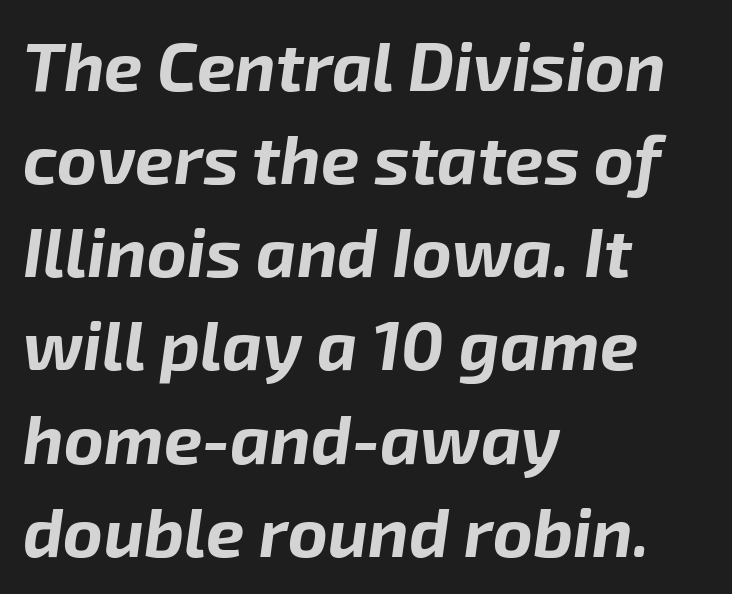
{"italic": "yes", "lean": "right", "slant_degrees": 8, "bold": "yes", "weight": "bold", "width": "normal", "stroke_contrast": "low", "x_height": "medium", "monospaced": "no", "underline": "no", "align": "left", "line_spacing": "normal", "line_spacing_ratio": 1.37, "letter_spacing": "normal", "letter_spacing_em": 0.0, "glyph_px": 68}
